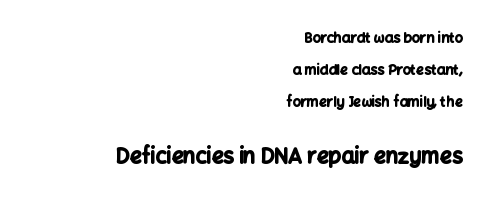
The letters stand upright; this is a roman face. Is the letter spacing exaggerated? No — it looks like the ordinary default. Honestly, the rows look like they've been pulled way apart. The foot of each line stays bare and open. Notice how the passage keeps a crisp vertical edge on the right only.
